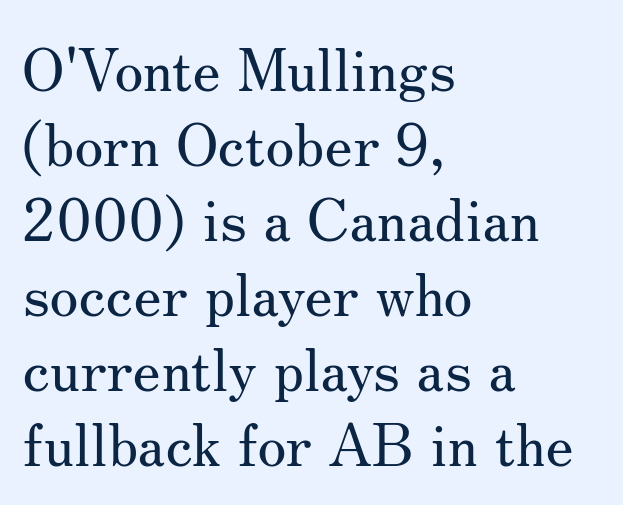
The image shows 59 px regular-weight serif type, upright; set left-aligned, normal line spacing (1.27x), normal letter spacing, not underlined; medium stroke contrast and a small x-height.
